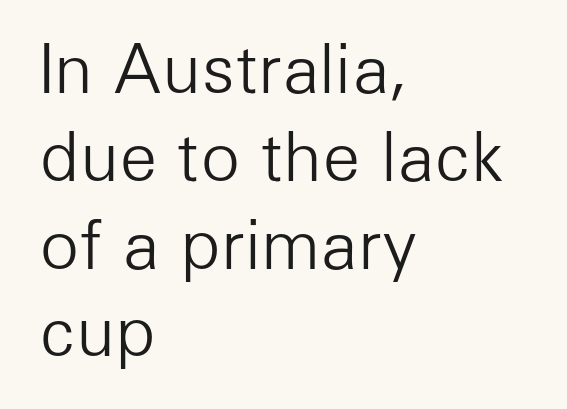
Q: Is the text bold? A: No.
Q: Is the text italic (slanted)? A: No, it is upright.
Q: Is the typeface a serif or a sans-serif typeface? A: Sans-serif.
Q: Is the text underlined? A: No.
Q: How is the paragraph aligned? A: Left-aligned.
Q: Is the spacing between letters normal or unusually wide? A: Normal.
Q: Is the spacing between lines tight, normal or loose? A: Normal.
Q: Width (condensed, normal, or wide)? A: Normal.
Q: Stroke contrast? A: Low.
Q: x-height? A: Medium.
Q: Monospaced? A: No.
